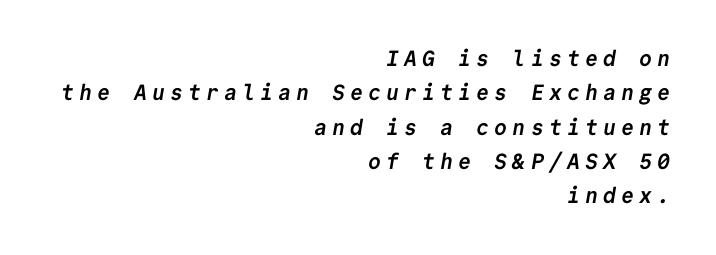
Q: Is the text bold? A: Yes.
Q: Is the text underlined? A: No.
Q: How is the paragraph aligned? A: Right-aligned.
Q: Is the spacing between letters normal or unusually wide? A: Unusually wide.
Q: Is the spacing between lines tight, normal or loose? A: Normal.
